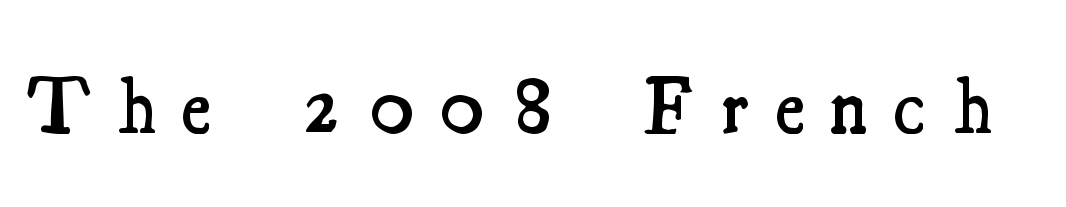
Posture: vertical. Proportional: the letters do not fall into vertical columns. The characters display serif detailing at their extremities. A clean baseline with only descenders dipping below it.
